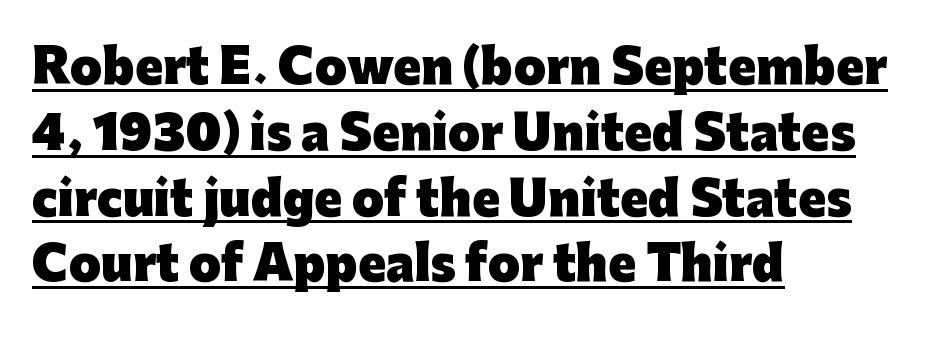
Q: Is the text bold? A: Yes.
Q: Is the text italic (slanted)? A: No, it is upright.
Q: Is the typeface a serif or a sans-serif typeface? A: Sans-serif.
Q: Is the text underlined? A: Yes.
Q: How is the paragraph aligned? A: Left-aligned.
Q: Is the spacing between letters normal or unusually wide? A: Normal.
Q: Is the spacing between lines tight, normal or loose? A: Normal.
Q: Width (condensed, normal, or wide)? A: Normal.
Q: Stroke contrast? A: Low.
Q: x-height? A: Medium.
Q: Monospaced? A: No.
